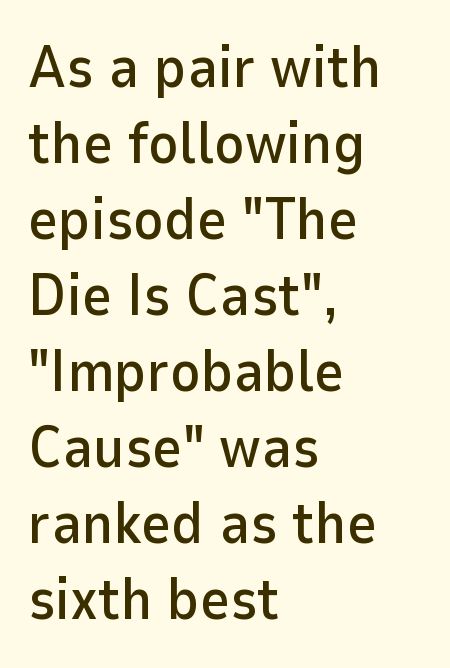
Q: Is the text italic (slanted)? A: No, it is upright.
Q: Is the typeface a serif or a sans-serif typeface? A: Sans-serif.
Q: Is the text underlined? A: No.
Q: How is the paragraph aligned? A: Left-aligned.
Q: Is the spacing between letters normal or unusually wide? A: Normal.
Q: Is the spacing between lines tight, normal or loose? A: Normal.
Q: Width (condensed, normal, or wide)? A: Normal.
Q: Stroke contrast? A: Low.
Q: x-height? A: Medium.
Q: Monospaced? A: No.
